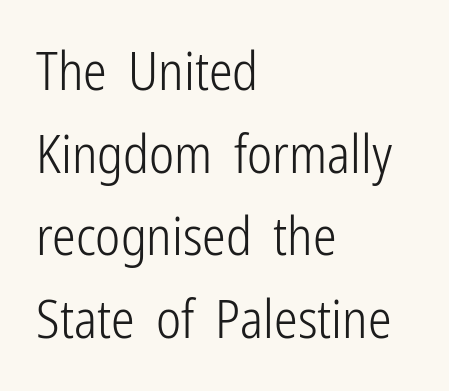
{"serif": "no", "italic": "no", "bold": "no", "weight": "light", "width": "condensed", "stroke_contrast": "low", "x_height": "medium", "monospaced": "no", "underline": "no", "align": "left", "line_spacing": "normal", "line_spacing_ratio": 1.56, "letter_spacing": "normal", "letter_spacing_em": 0.0, "glyph_px": 53}
